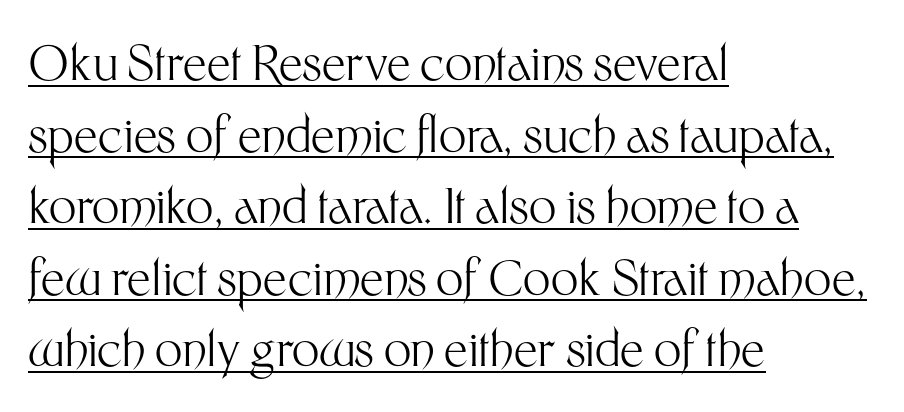
{"serif": "no", "italic": "no", "bold": "no", "weight": "light", "width": "normal", "stroke_contrast": "medium", "x_height": "medium", "monospaced": "no", "underline": "yes", "align": "left", "line_spacing": "normal", "line_spacing_ratio": 1.49, "letter_spacing": "normal", "letter_spacing_em": 0.0, "glyph_px": 48}
